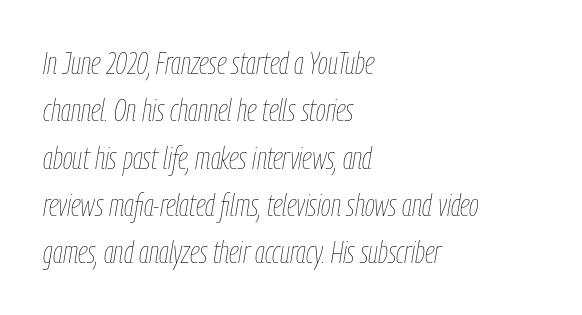
The image shows 32 px thin, condensed type, italic (leaning right); set left-aligned, normal line spacing (1.48x), normal letter spacing, not underlined; low stroke contrast and a medium x-height.
